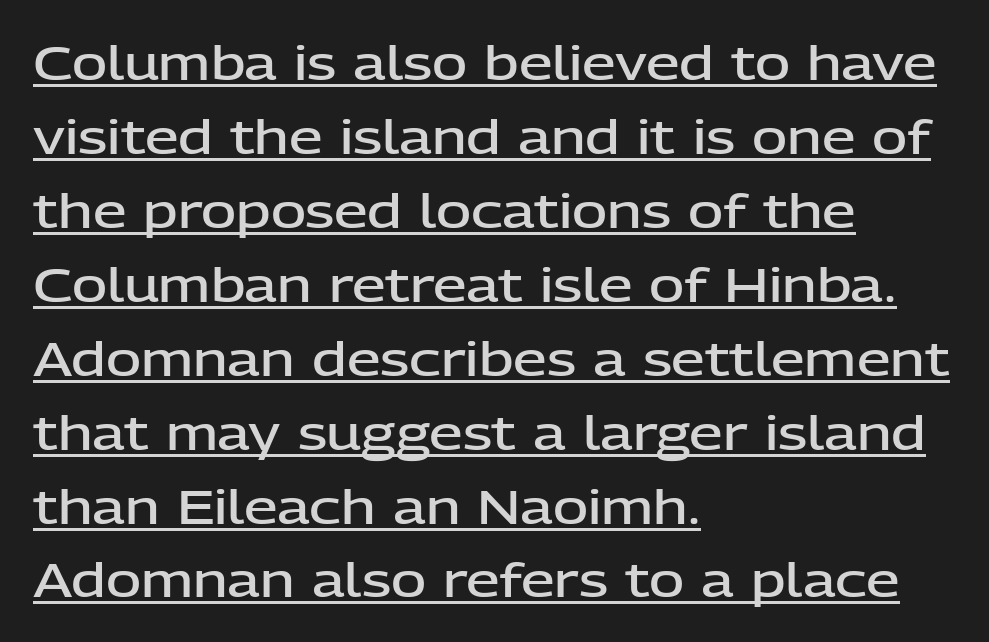
Q: Is the text bold? A: Semi-bold.
Q: Is the text italic (slanted)? A: No, it is upright.
Q: Is the typeface a serif or a sans-serif typeface? A: Sans-serif.
Q: Is the text underlined? A: Yes.
Q: How is the paragraph aligned? A: Left-aligned.
Q: Is the spacing between letters normal or unusually wide? A: Normal.
Q: Is the spacing between lines tight, normal or loose? A: Normal.
Q: Width (condensed, normal, or wide)? A: Normal.
Q: Stroke contrast? A: Low.
Q: x-height? A: Medium.
Q: Monospaced? A: No.
